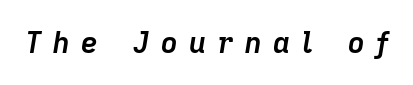
The image shows 29 px semibold type, italic (leaning right); set unusually wide letter spacing (+0.39 em), not underlined; low stroke contrast and a medium x-height.
